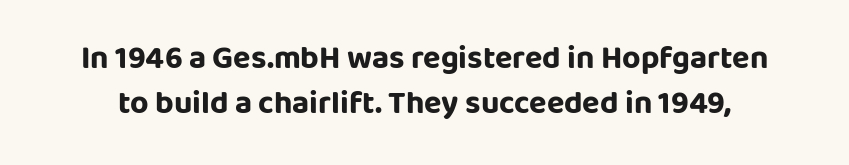
The image shows 32 px bold sans-serif type, upright; set normal line spacing (1.41x), normal letter spacing, not underlined; low stroke contrast and a large x-height.
